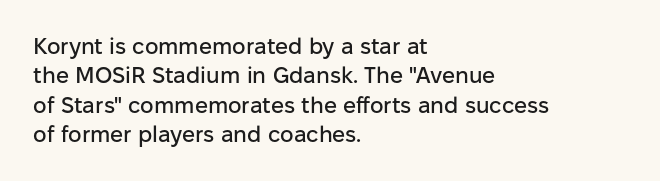
Q: Is the text italic (slanted)? A: No, it is upright.
Q: Is the text underlined? A: No.
Q: How is the paragraph aligned? A: Left-aligned.
Q: Is the spacing between letters normal or unusually wide? A: Normal.
Q: Is the spacing between lines tight, normal or loose? A: Normal.
